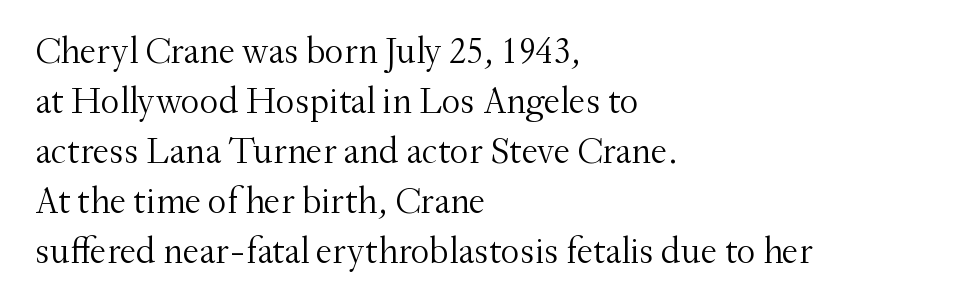
Descenders are the only things crossing below the line. Here the glyphs are tracked normally, forming tight word shapes. The typesetter chose a ragged-right arrangement here. If you measured baseline to baseline, you'd find a middling distance. Italic: no, the glyphs are upright roman.
